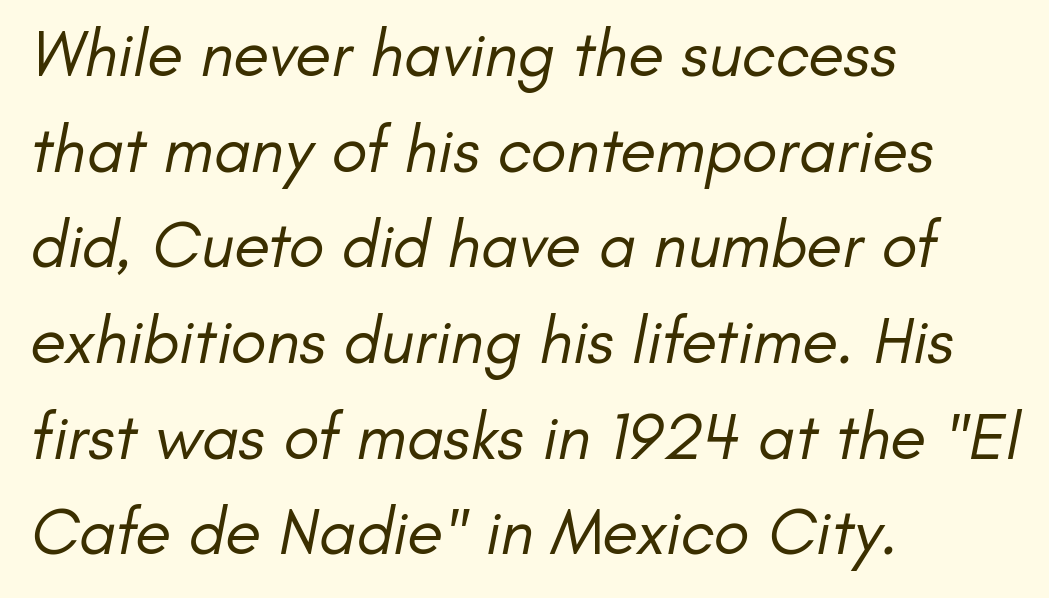
The image shows 66 px regular-weight sans-serif type; set left-aligned, normal line spacing (1.45x), normal letter spacing, not underlined; low stroke contrast and a small x-height.
